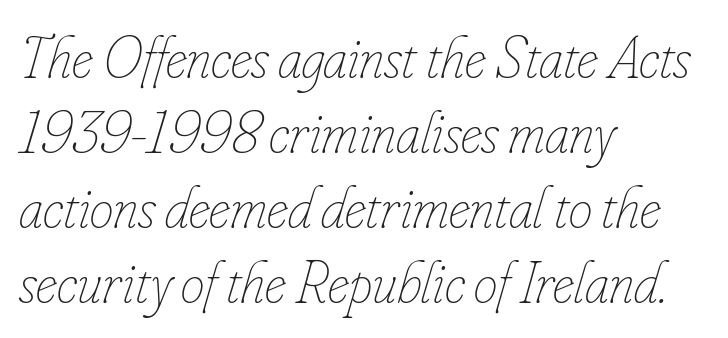
The glyphs are unaccompanied by any horizontal stroke below them. Leftover space on each line is placed entirely after the last word. Letters have the restrained weight of plain body copy at most. The lettering tilts uniformly, giving the passage an italic look. In terms of letterspacing, this is plain default setting.
